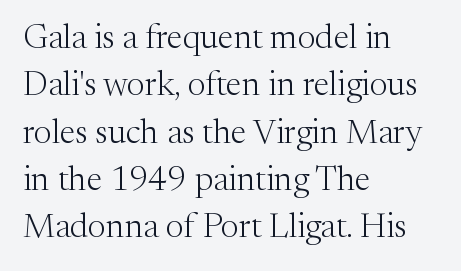
{"serif": "yes", "italic": "no", "bold": "no", "weight": "light", "width": "normal", "stroke_contrast": "medium", "x_height": "medium", "monospaced": "no", "underline": "no", "align": "left", "line_spacing": "normal", "line_spacing_ratio": 1.39, "letter_spacing": "normal", "letter_spacing_em": 0.0, "glyph_px": 34}
